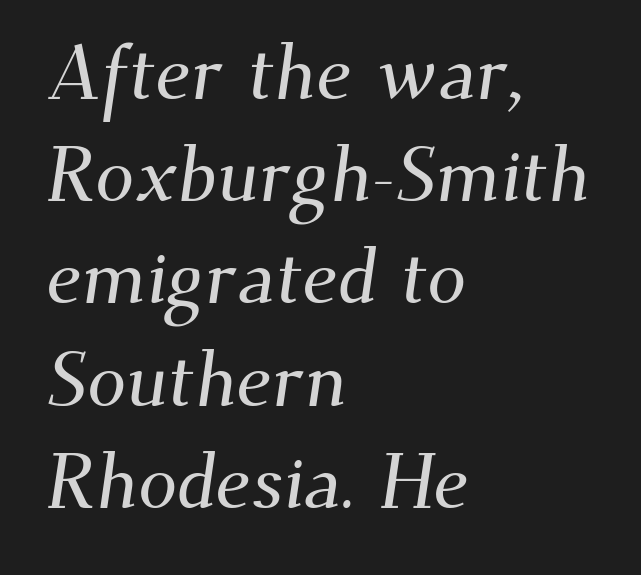
{"serif": "yes", "width": "normal", "stroke_contrast": "medium", "x_height": "small", "monospaced": "no", "underline": "no", "align": "left", "line_spacing": "normal", "line_spacing_ratio": 1.31, "letter_spacing": "normal", "letter_spacing_em": 0.0, "glyph_px": 78}
